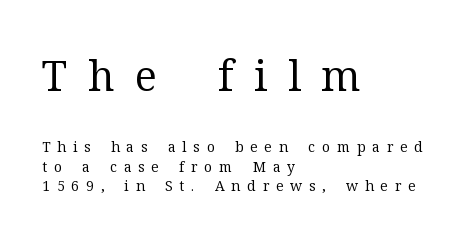
Q: Is the text bold? A: No.
Q: Is the text italic (slanted)? A: No, it is upright.
Q: Is the typeface a serif or a sans-serif typeface? A: Serif.
Q: Is the text underlined? A: No.
Q: How is the paragraph aligned? A: Left-aligned.
Q: Is the spacing between letters normal or unusually wide? A: Unusually wide.
Q: Is the spacing between lines tight, normal or loose? A: Normal.
Q: Which block of text is set in a larger size, the first (top) or the second (bottom)? A: The first (top) one.
Q: Width (condensed, normal, or wide)? A: Normal.
Q: Stroke contrast? A: Medium.
Q: x-height? A: Medium.
Q: Monospaced? A: No.
